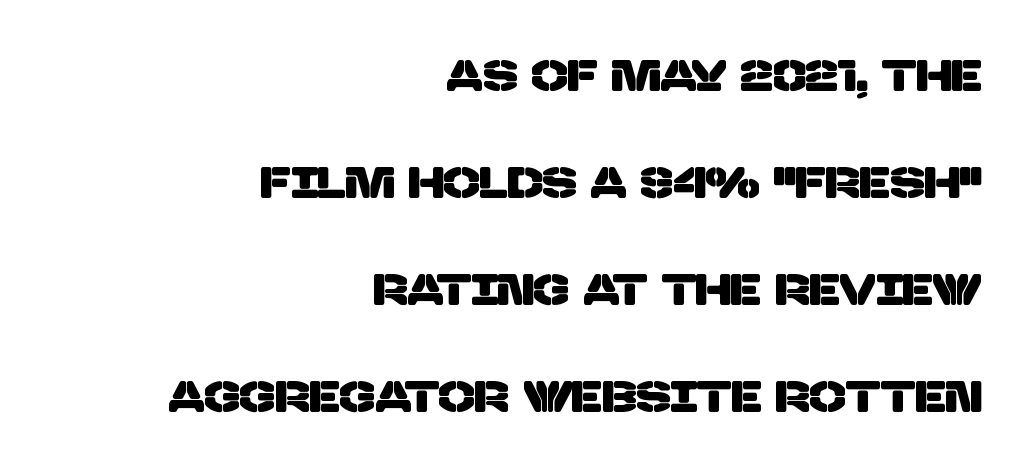
{"serif": "no", "width": "normal", "stroke_contrast": "low", "x_height": "large", "monospaced": "no", "underline": "no", "align": "right", "line_spacing": "loose", "line_spacing_ratio": 2.49, "letter_spacing": "normal", "letter_spacing_em": 0.0, "glyph_px": 43}
